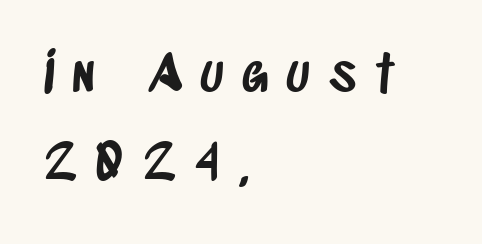
Q: Is the typeface a serif or a sans-serif typeface? A: Sans-serif.
Q: Is the text underlined? A: No.
Q: How is the paragraph aligned? A: Left-aligned.
Q: Is the spacing between letters normal or unusually wide? A: Unusually wide.
Q: Is the spacing between lines tight, normal or loose? A: Normal.
Q: Width (condensed, normal, or wide)? A: Condensed.
Q: Stroke contrast? A: Low.
Q: x-height? A: Large.
Q: Monospaced? A: No.
